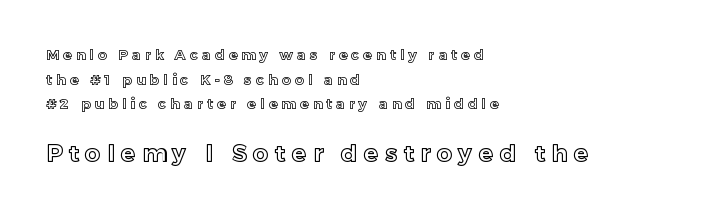
The image shows 23 px text type, upright; set left-aligned, line spacing 1.76x, unusually wide letter spacing (+0.3 em), not underlined; the second (bottom) block is 1.64x larger.
